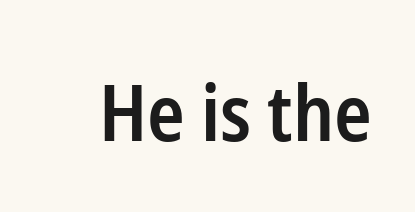
Q: Is the text bold? A: Semi-bold.
Q: Is the text italic (slanted)? A: No, it is upright.
Q: Is the typeface a serif or a sans-serif typeface? A: Sans-serif.
Q: Is the text underlined? A: No.
Q: Is the spacing between letters normal or unusually wide? A: Normal.
Q: Width (condensed, normal, or wide)? A: Condensed.
Q: Stroke contrast? A: Low.
Q: x-height? A: Medium.
Q: Monospaced? A: No.
